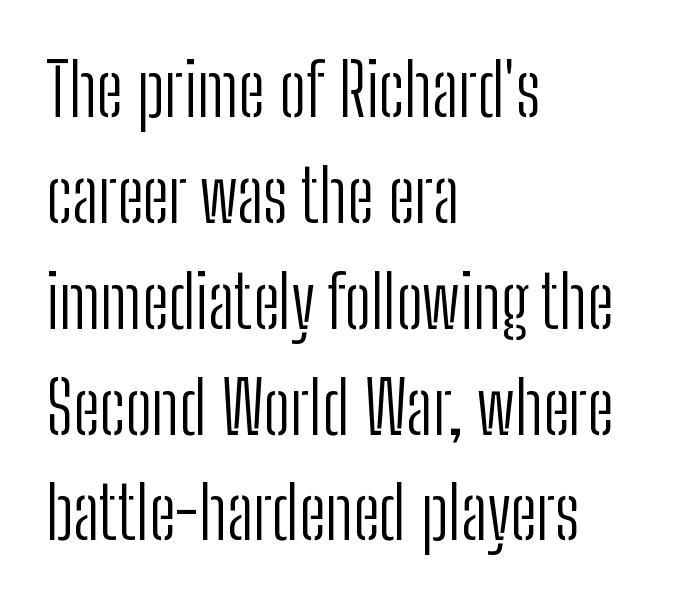
{"serif": "no", "italic": "no", "bold": "no", "weight": "light", "width": "condensed", "stroke_contrast": "low", "x_height": "medium", "monospaced": "no", "underline": "no", "align": "left", "line_spacing": "normal", "line_spacing_ratio": 1.47, "letter_spacing": "normal", "letter_spacing_em": 0.0, "glyph_px": 72}
